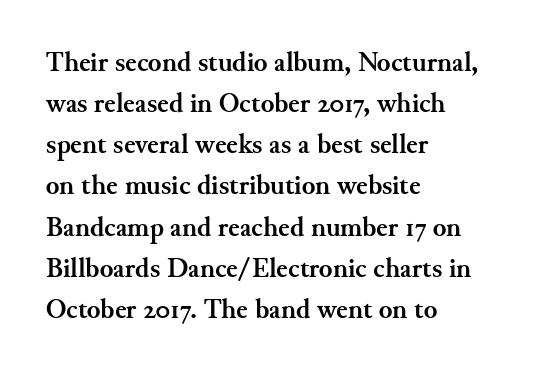
Q: Is the text bold? A: Yes.
Q: Is the text italic (slanted)? A: No, it is upright.
Q: Is the typeface a serif or a sans-serif typeface? A: Serif.
Q: Is the text underlined? A: No.
Q: How is the paragraph aligned? A: Left-aligned.
Q: Is the spacing between letters normal or unusually wide? A: Normal.
Q: Is the spacing between lines tight, normal or loose? A: Normal.
Q: Width (condensed, normal, or wide)? A: Normal.
Q: Stroke contrast? A: Medium.
Q: x-height? A: Small.
Q: Monospaced? A: No.
